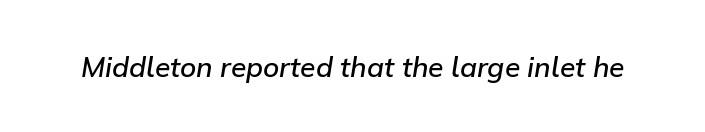
{"italic": "yes", "lean": "right", "slant_degrees": 9, "bold": "semi", "weight": "semibold", "width": "normal", "stroke_contrast": "low", "x_height": "medium", "monospaced": "no", "underline": "no", "letter_spacing": "normal", "letter_spacing_em": 0.0, "glyph_px": 28}
